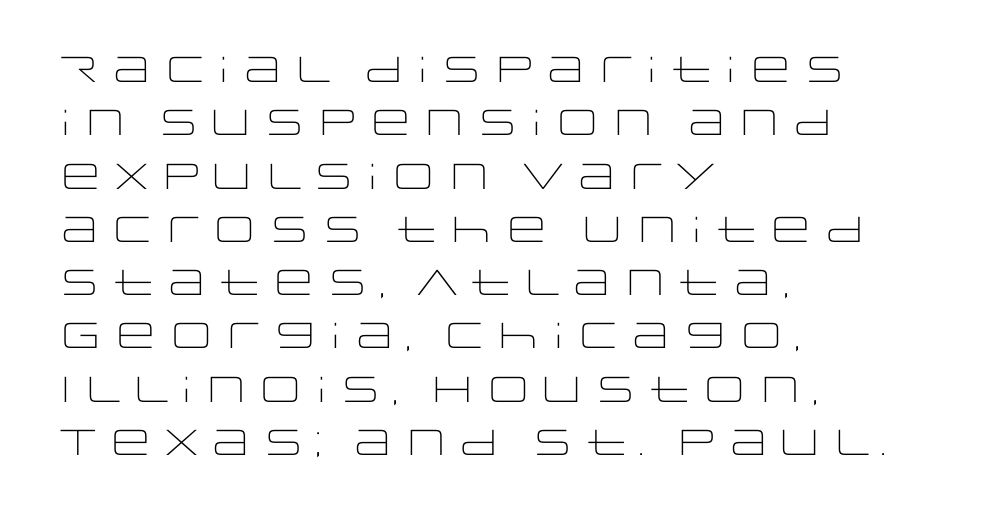
Q: Is the text bold? A: No.
Q: Is the text italic (slanted)? A: No, it is upright.
Q: Is the typeface a serif or a sans-serif typeface? A: Sans-serif.
Q: Is the text underlined? A: No.
Q: How is the paragraph aligned? A: Left-aligned.
Q: Is the spacing between letters normal or unusually wide? A: Normal.
Q: Is the spacing between lines tight, normal or loose? A: Normal.
Q: Width (condensed, normal, or wide)? A: Wide.
Q: Stroke contrast? A: Low.
Q: x-height? A: Large.
Q: Monospaced? A: No.
